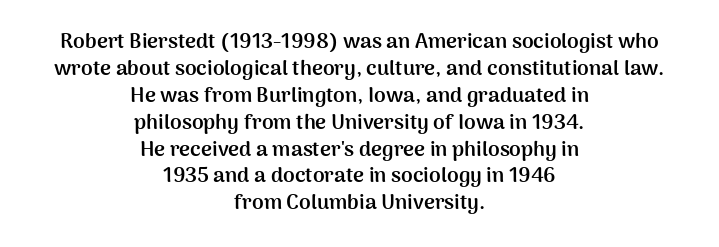
The image shows 21 px bold type, upright; set centered, normal line spacing (1.28x), normal letter spacing, not underlined.
